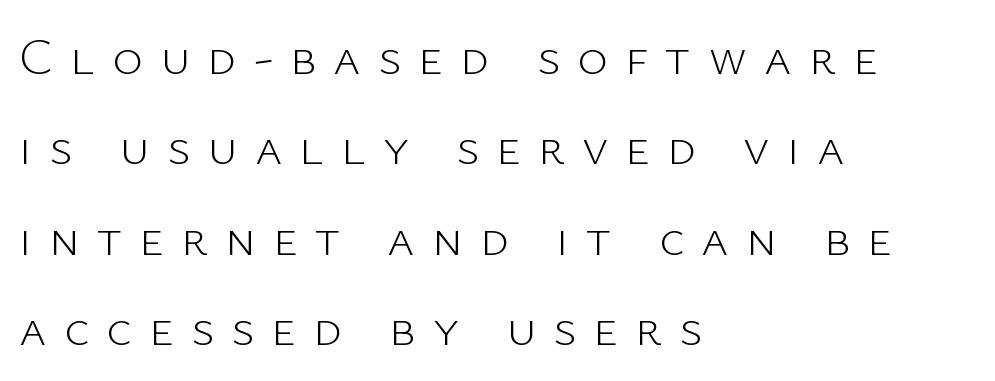
{"serif": "no", "italic": "no", "bold": "no", "weight": "light", "width": "normal", "stroke_contrast": "low", "x_height": "medium", "monospaced": "no", "underline": "no", "align": "left", "line_spacing_ratio": 1.74, "letter_spacing": "wide", "letter_spacing_em": 0.33, "glyph_px": 52}
